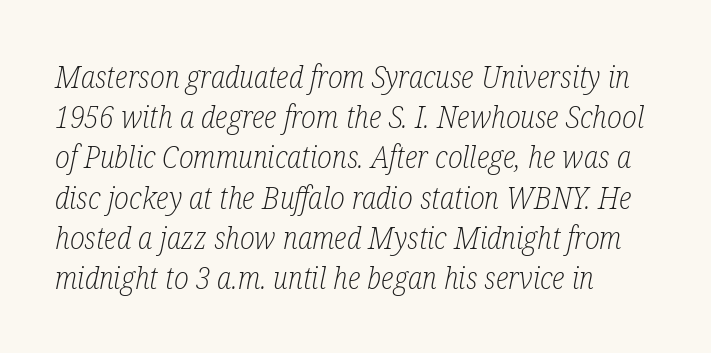
This rendering employs a face with finishing strokes, i.e., a serif. Character widths vary here, with narrow letters taking less room than wide ones. Think standard paragraph weight, or any step lighter than that. Compared with typical body copy, the letter spacing here is the same.
